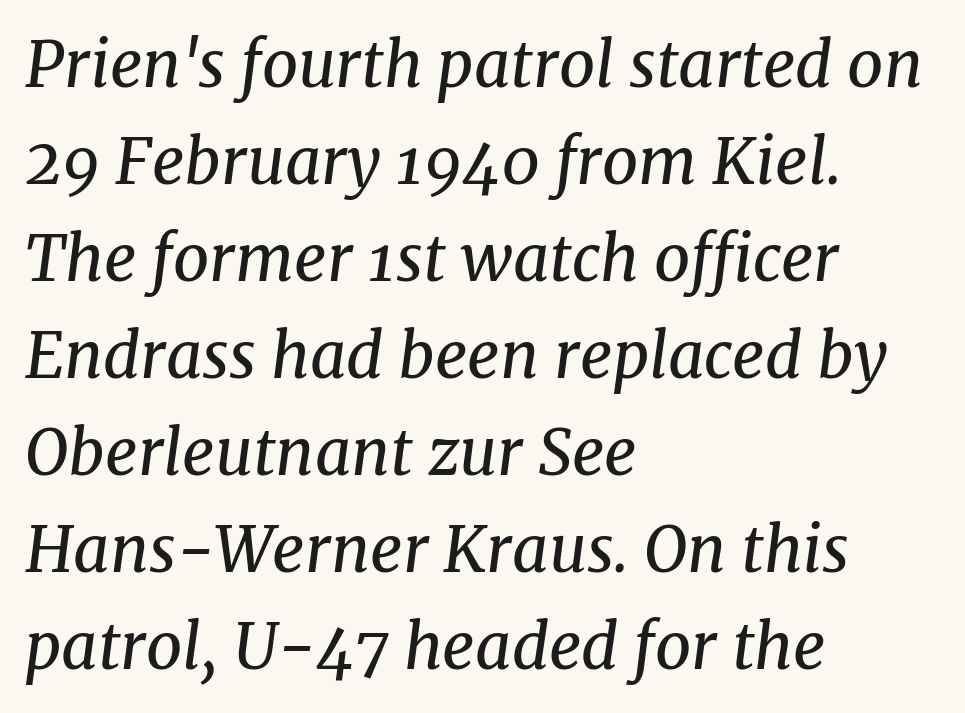
Q: Is the text bold? A: No.
Q: Is the text italic (slanted)? A: Yes, it leans right by about 8 degrees.
Q: Is the typeface a serif or a sans-serif typeface? A: Serif.
Q: Is the text underlined? A: No.
Q: How is the paragraph aligned? A: Left-aligned.
Q: Is the spacing between letters normal or unusually wide? A: Normal.
Q: Is the spacing between lines tight, normal or loose? A: Normal.
Q: Width (condensed, normal, or wide)? A: Normal.
Q: Stroke contrast? A: Medium.
Q: x-height? A: Medium.
Q: Monospaced? A: No.
